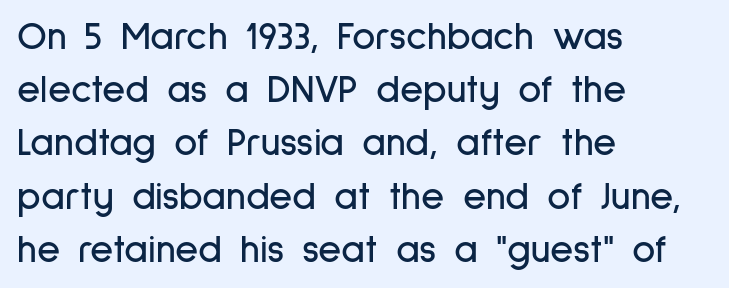
Reading down the block, your eye returns to a fixed left position each line. Between one letter and the next there's only the usual sliver of space. A sans-serif font was chosen for this passage. One glance says typical: line gaps are just what's usual. This sample uses an upright cut, with every glyph sitting square on the baseline. This rendering features lettering with no underline.
